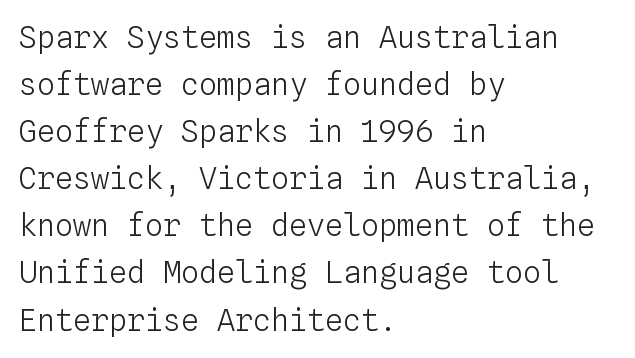
{"italic": "no", "bold": "no", "weight": "light", "width": "normal", "stroke_contrast": "low", "x_height": "medium", "monospaced": "yes", "underline": "no", "align": "left", "line_spacing": "normal", "line_spacing_ratio": 1.57, "letter_spacing": "normal", "letter_spacing_em": 0.0, "glyph_px": 30}
